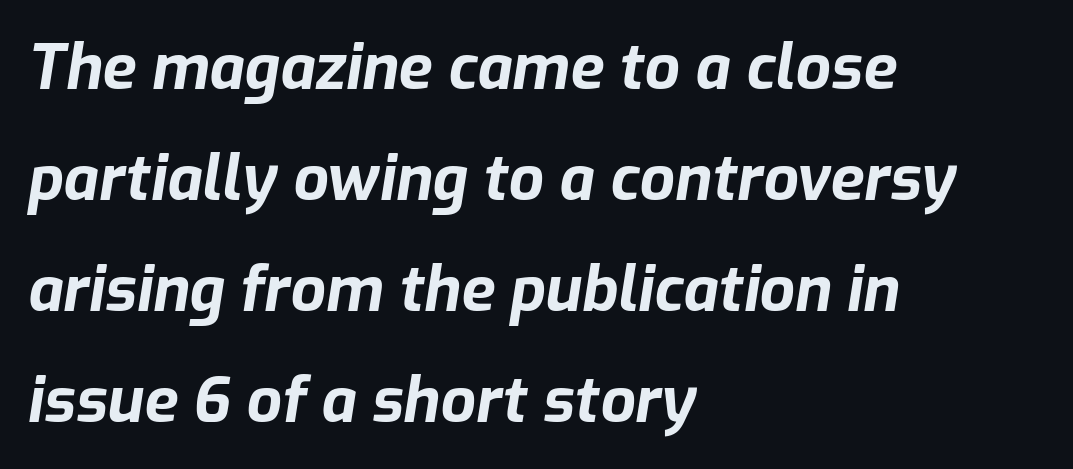
Q: Is the text bold? A: Yes.
Q: Is the text italic (slanted)? A: Yes, it leans right by about 9 degrees.
Q: Is the text underlined? A: No.
Q: How is the paragraph aligned? A: Left-aligned.
Q: Is the spacing between letters normal or unusually wide? A: Normal.
Q: Width (condensed, normal, or wide)? A: Normal.
Q: Stroke contrast? A: Low.
Q: x-height? A: Medium.
Q: Monospaced? A: No.
